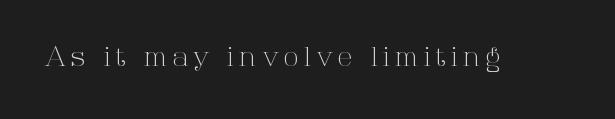
The space directly below the letters is spotless. The letters look calm and open, with moderate or lighter stems. Notice how the stems are strictly vertical — no italics here.
